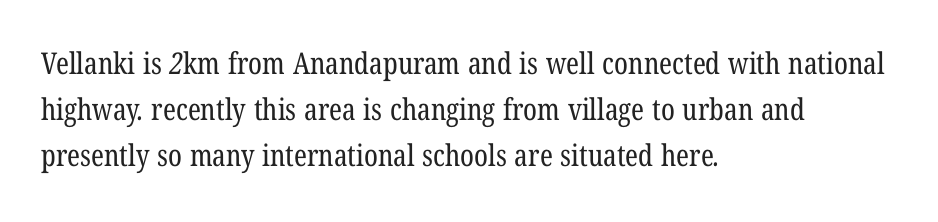
{"serif": "yes", "bold": "no", "weight": "regular", "width": "condensed", "stroke_contrast": "low", "x_height": "medium", "monospaced": "no", "underline": "no", "align": "left", "line_spacing": "normal", "line_spacing_ratio": 1.53, "letter_spacing": "normal", "letter_spacing_em": 0.0, "glyph_px": 30}
